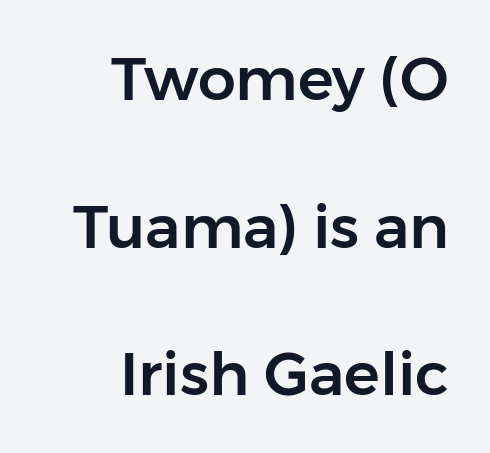
{"serif": "no", "italic": "no", "width": "normal", "stroke_contrast": "low", "x_height": "medium", "monospaced": "no", "underline": "no", "align": "right", "line_spacing": "loose", "line_spacing_ratio": 2.46, "letter_spacing": "normal", "letter_spacing_em": 0.0, "glyph_px": 60}
